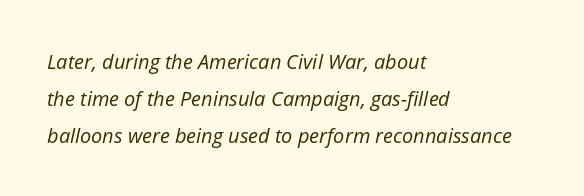
Q: Is the text bold? A: No.
Q: Is the text italic (slanted)? A: Yes, it leans right by about 12 degrees.
Q: Is the text underlined? A: No.
Q: How is the paragraph aligned? A: Left-aligned.
Q: Is the spacing between letters normal or unusually wide? A: Normal.
